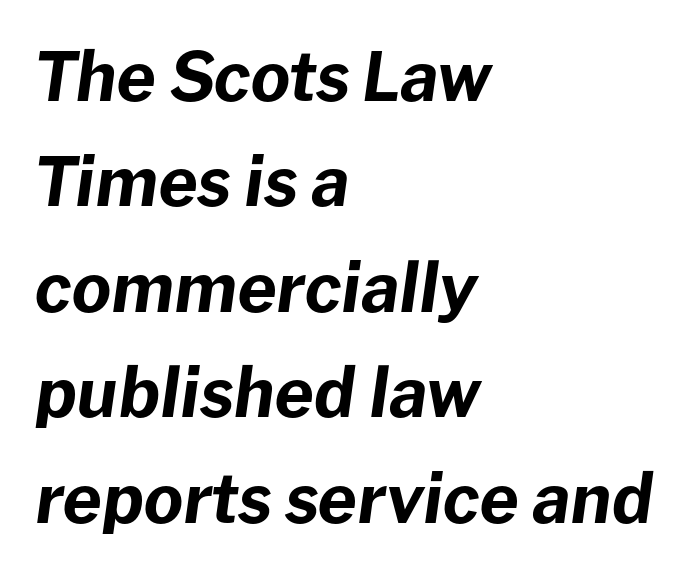
Q: Is the text bold? A: Yes.
Q: Is the text italic (slanted)? A: Yes, it leans right by about 8 degrees.
Q: Is the text underlined? A: No.
Q: How is the paragraph aligned? A: Left-aligned.
Q: Is the spacing between letters normal or unusually wide? A: Normal.
Q: Is the spacing between lines tight, normal or loose? A: Normal.
Q: Width (condensed, normal, or wide)? A: Normal.
Q: Stroke contrast? A: Low.
Q: x-height? A: Medium.
Q: Monospaced? A: No.
